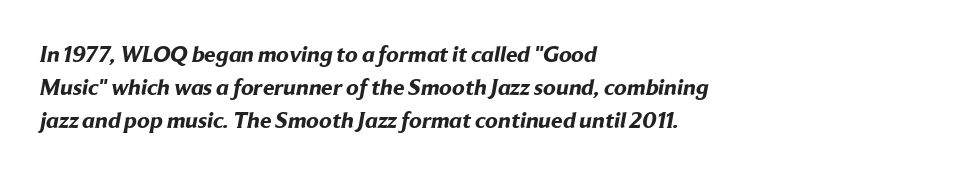
The image shows 23 px bold type; set left-aligned, normal line spacing (1.44x), normal letter spacing, not underlined.
